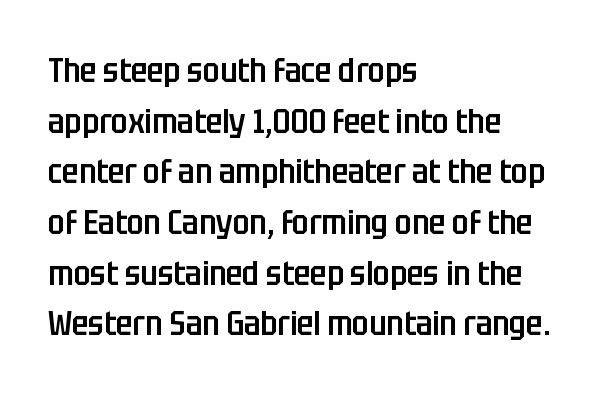
The image shows 34 px semibold, condensed sans-serif type, upright; set left-aligned, normal line spacing (1.49x), normal letter spacing, not underlined; low stroke contrast and a large x-height.
